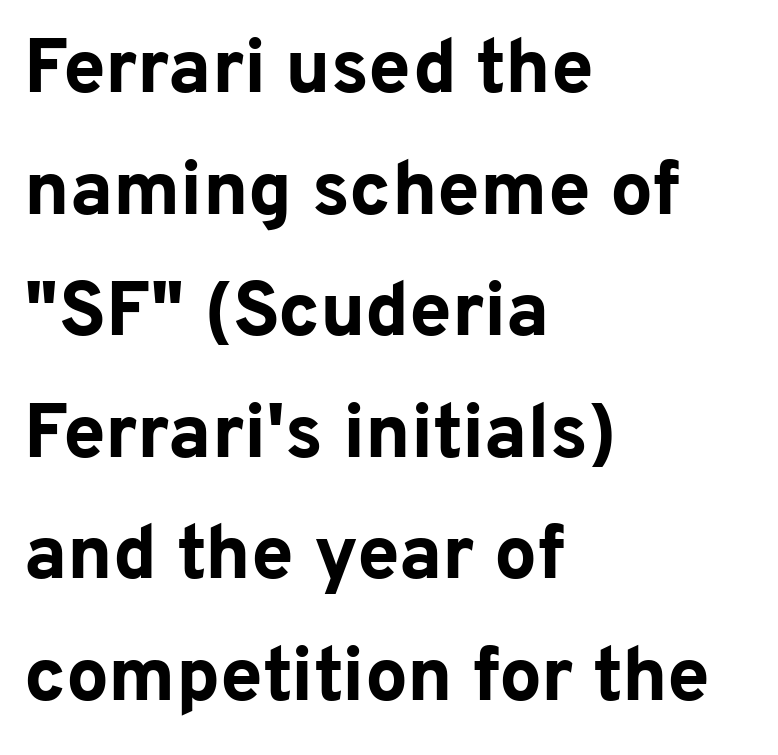
Is the letter spacing exaggerated? No — it looks like the ordinary default. Is this a sans? Yes — the strokes have no serifs. Check the space under the baseline: it is left empty. Style check: upright.
